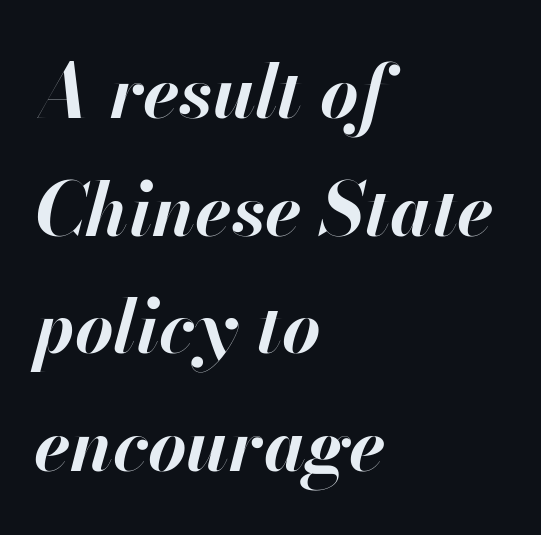
The typesetter chose a ragged-right arrangement here. Heft: maximum for text — a bold. No word sits above an underline. Note the varied advance widths — an 'i' is clearly narrower than an 'm'.
